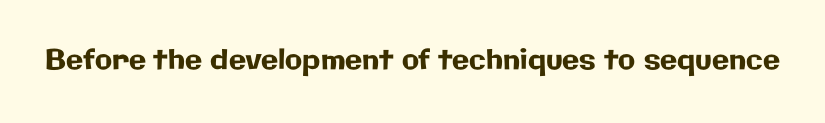
Tracking here is standard; glyphs follow each other at the usual distance. You can tell it's not italic because the verticals are truly vertical. Typographically, this falls in the sans-serif category. The letters advance in unequal steps, a hallmark of proportional type. No word sits above an underline.
